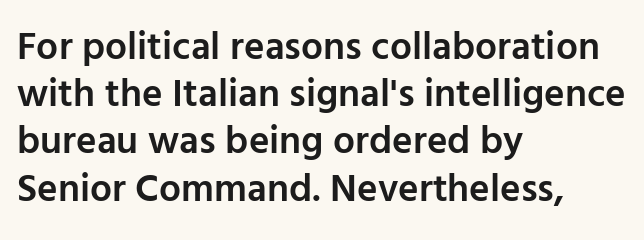
Q: Is the text bold? A: Semi-bold.
Q: Is the text italic (slanted)? A: No, it is upright.
Q: Is the typeface a serif or a sans-serif typeface? A: Sans-serif.
Q: Is the text underlined? A: No.
Q: How is the paragraph aligned? A: Left-aligned.
Q: Is the spacing between letters normal or unusually wide? A: Normal.
Q: Width (condensed, normal, or wide)? A: Normal.
Q: Stroke contrast? A: Low.
Q: x-height? A: Medium.
Q: Monospaced? A: No.
